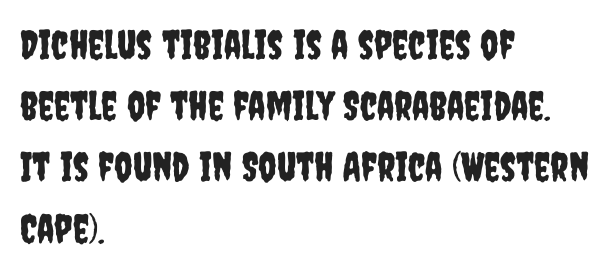
The image shows 40 px condensed sans-serif type, upright; set left-aligned, normal line spacing (1.53x), normal letter spacing, not underlined; low stroke contrast and a large x-height.
